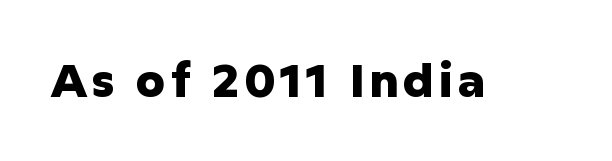
{"serif": "no", "italic": "no", "bold": "yes", "weight": "heavy", "width": "normal", "stroke_contrast": "low", "x_height": "medium", "monospaced": "no", "underline": "no", "glyph_px": 46}
